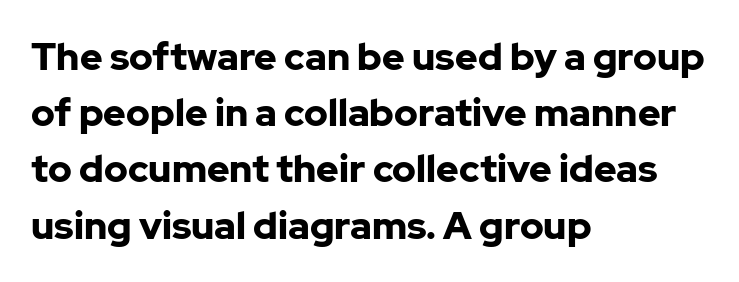
Q: Is the text bold? A: Yes.
Q: Is the text italic (slanted)? A: No, it is upright.
Q: Is the typeface a serif or a sans-serif typeface? A: Sans-serif.
Q: Is the text underlined? A: No.
Q: How is the paragraph aligned? A: Left-aligned.
Q: Is the spacing between letters normal or unusually wide? A: Normal.
Q: Is the spacing between lines tight, normal or loose? A: Normal.
Q: Width (condensed, normal, or wide)? A: Normal.
Q: Stroke contrast? A: Low.
Q: x-height? A: Medium.
Q: Monospaced? A: No.
